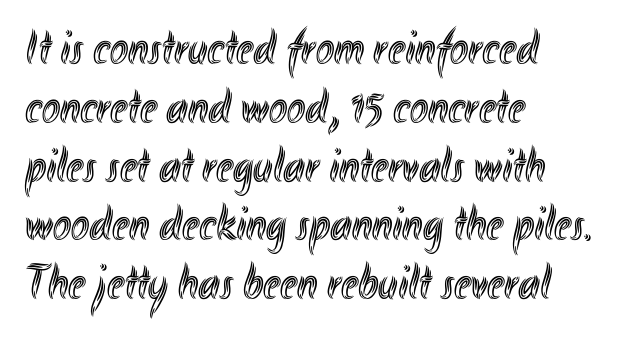
{"width": "condensed", "x_height": "small", "monospaced": "no", "underline": "no", "align": "left", "line_spacing_ratio": 1.2, "letter_spacing": "normal", "letter_spacing_em": 0.0, "glyph_px": 49}
